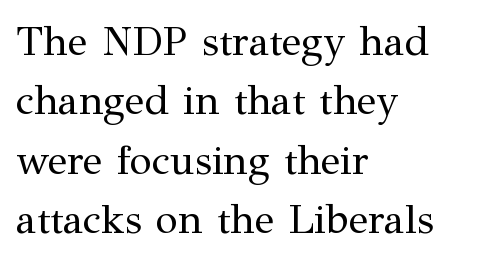
{"serif": "yes", "italic": "no", "bold": "no", "weight": "regular", "width": "normal", "stroke_contrast": "medium", "x_height": "medium", "monospaced": "no", "underline": "no", "align": "left", "line_spacing": "normal", "line_spacing_ratio": 1.45, "letter_spacing": "normal", "letter_spacing_em": 0.0, "glyph_px": 41}
